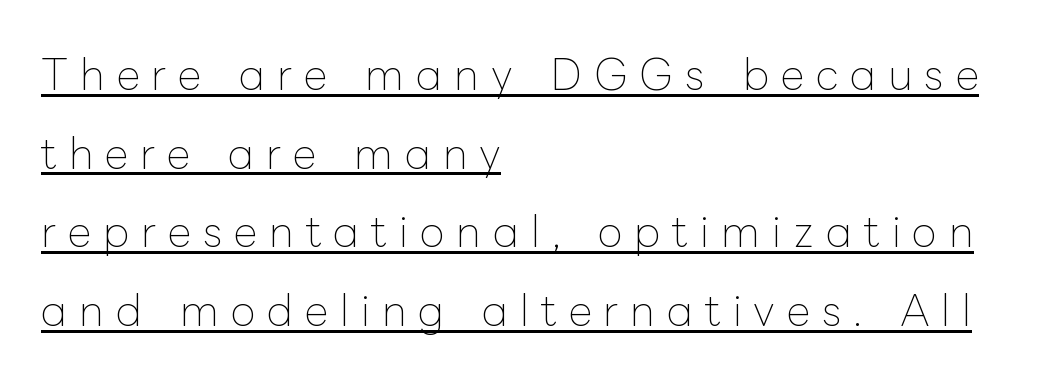
{"italic": "no", "bold": "no", "weight": "thin", "width": "normal", "stroke_contrast": "low", "x_height": "medium", "monospaced": "no", "underline": "yes", "align": "left", "line_spacing": "loose", "line_spacing_ratio": 1.92, "letter_spacing": "wide", "letter_spacing_em": 0.29, "glyph_px": 41}
